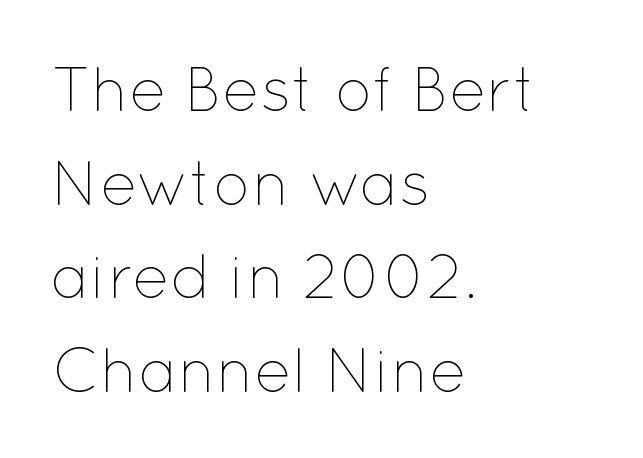
{"italic": "no", "bold": "no", "weight": "thin", "width": "normal", "stroke_contrast": "low", "x_height": "medium", "monospaced": "no", "underline": "no", "align": "left", "line_spacing": "normal", "line_spacing_ratio": 1.51, "letter_spacing": "normal", "letter_spacing_em": 0.0, "glyph_px": 62}
